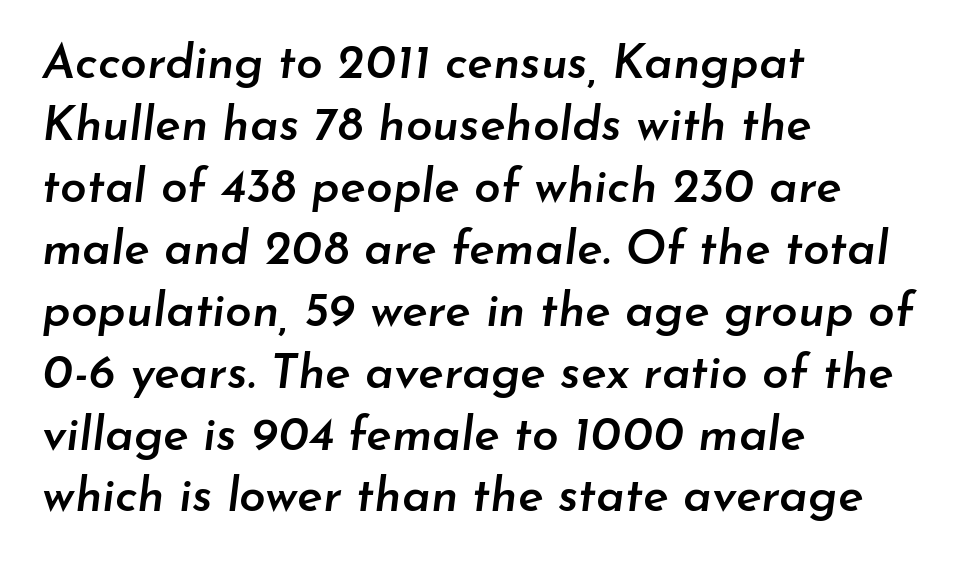
Visually the block forms a straight wall on the left and a jagged coastline on the right. Think of a printed novel: that variable character pitch is what you see here. The letterforms sit shoulder to shoulder at normal distance. The passage shown leans; its letterforms are oblique. Clear beneath every line of the passage. The glyphs have the mass of a demibold cut, below bold.
